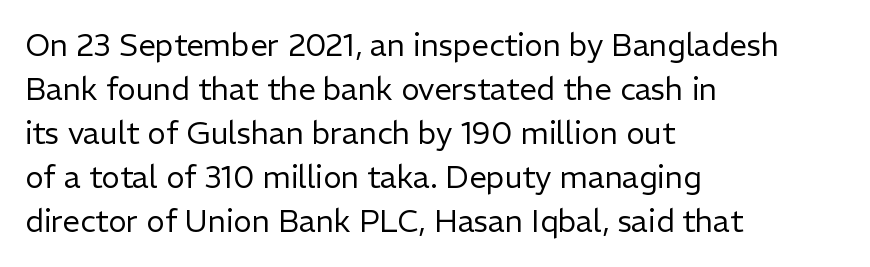
Q: Is the text bold? A: No.
Q: Is the text italic (slanted)? A: No, it is upright.
Q: Is the typeface a serif or a sans-serif typeface? A: Sans-serif.
Q: Is the text underlined? A: No.
Q: How is the paragraph aligned? A: Left-aligned.
Q: Is the spacing between letters normal or unusually wide? A: Normal.
Q: Is the spacing between lines tight, normal or loose? A: Normal.
Q: Width (condensed, normal, or wide)? A: Normal.
Q: Stroke contrast? A: Low.
Q: x-height? A: Medium.
Q: Monospaced? A: No.
